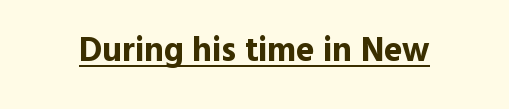
The image shows 34 px bold sans-serif type, upright; set normal letter spacing, underlined; a medium x-height.
